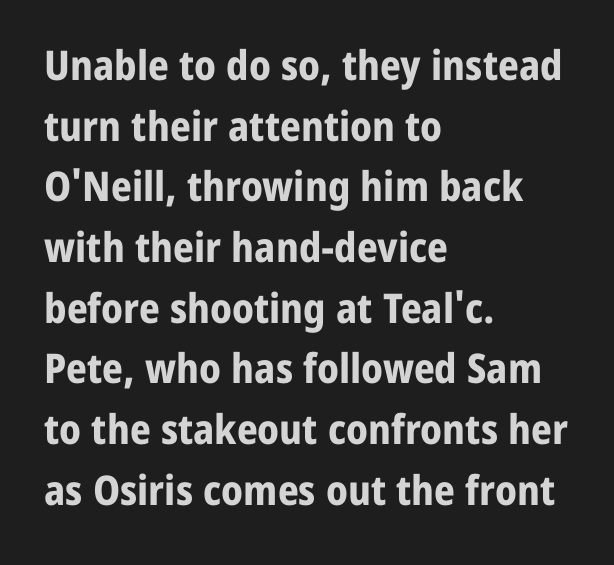
The image shows 41 px bold sans-serif type, upright; set left-aligned, normal line spacing (1.48x), normal letter spacing, not underlined; low stroke contrast and a medium x-height.
